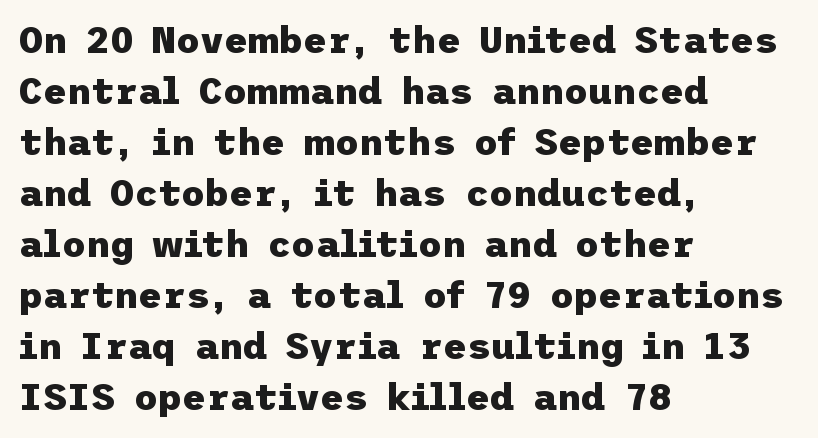
Casual observation: everything's shoved over to the left. Each glyph is drawn with heavy, bold strokes. Does the leading feel generous? No, just average. Look at the bottom of the vertical strokes: they stop flat, with no serifs.
